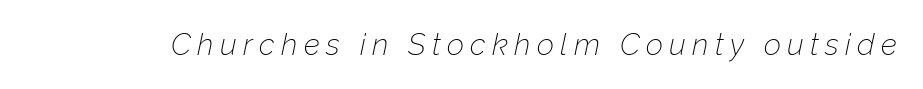
Looks like regular typesetting: each glyph gets only the width it needs. Nothing heavy about these letters — not bold at all. This is oblique type, the kind used for emphasis or titles. The string is rendered with underlining switched off.
